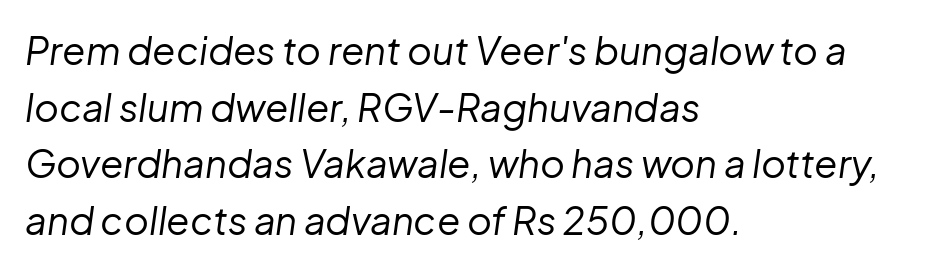
Q: Is the text bold? A: No.
Q: Is the text italic (slanted)? A: Yes, it leans right by about 8 degrees.
Q: Is the text underlined? A: No.
Q: How is the paragraph aligned? A: Left-aligned.
Q: Is the spacing between letters normal or unusually wide? A: Normal.
Q: Is the spacing between lines tight, normal or loose? A: Normal.
Q: Width (condensed, normal, or wide)? A: Normal.
Q: Stroke contrast? A: Low.
Q: x-height? A: Medium.
Q: Monospaced? A: No.
